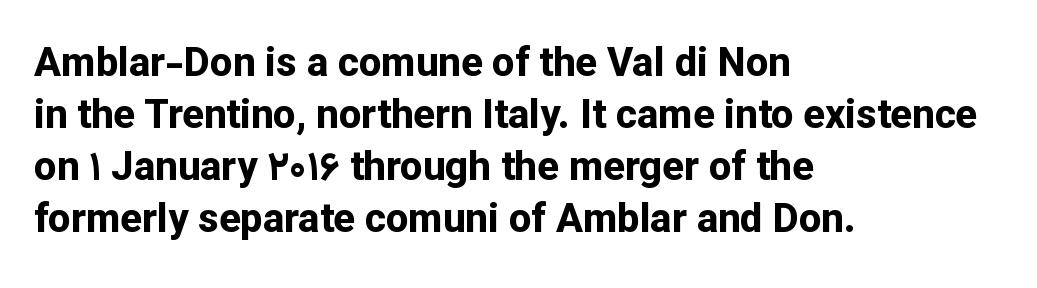
Q: Is the text bold? A: Yes.
Q: Is the text italic (slanted)? A: No, it is upright.
Q: Is the typeface a serif or a sans-serif typeface? A: Sans-serif.
Q: Is the text underlined? A: No.
Q: How is the paragraph aligned? A: Left-aligned.
Q: Is the spacing between letters normal or unusually wide? A: Normal.
Q: Is the spacing between lines tight, normal or loose? A: Normal.
Q: Width (condensed, normal, or wide)? A: Normal.
Q: Stroke contrast? A: Low.
Q: x-height? A: Medium.
Q: Monospaced? A: No.
